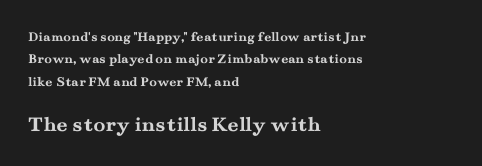
The line-height multiplier appears to be the usual default. Is the letter spacing exaggerated? No — it looks like the ordinary default. Unlike italic type, these characters show no tilt at all. Unmarked baselines from the first word to the last.
